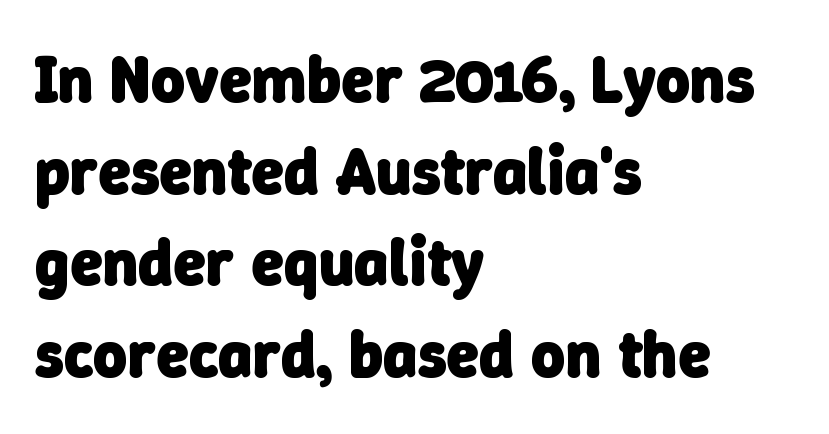
Q: Is the text bold? A: Yes.
Q: Is the typeface a serif or a sans-serif typeface? A: Sans-serif.
Q: Is the text underlined? A: No.
Q: How is the paragraph aligned? A: Left-aligned.
Q: Is the spacing between letters normal or unusually wide? A: Normal.
Q: Is the spacing between lines tight, normal or loose? A: Normal.
Q: Width (condensed, normal, or wide)? A: Normal.
Q: Stroke contrast? A: Low.
Q: x-height? A: Medium.
Q: Monospaced? A: No.
